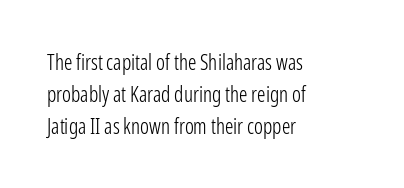
Vertical strokes here are truly vertical. The paragraph has a hard left edge and a soft right edge. The rendering uses a moderate line-height, typical for paragraphs. The cut favours lightness, reaching ordinary text weight at its darkest.
